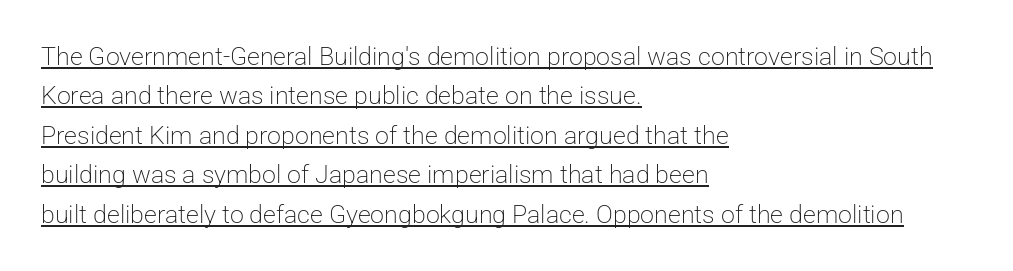
Q: Is the text bold? A: No.
Q: Is the text italic (slanted)? A: No, it is upright.
Q: Is the text underlined? A: Yes.
Q: How is the paragraph aligned? A: Left-aligned.
Q: Is the spacing between letters normal or unusually wide? A: Normal.
Q: Is the spacing between lines tight, normal or loose? A: Normal.
